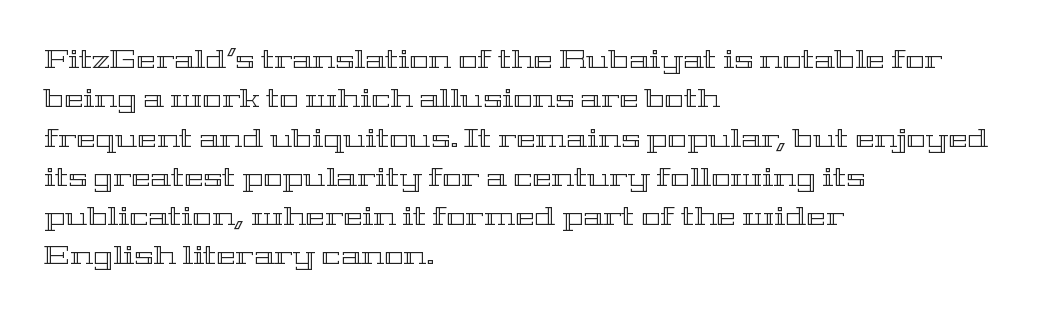
{"italic": "no", "underline": "no", "align": "left", "line_spacing": "normal", "line_spacing_ratio": 1.51, "letter_spacing": "normal", "letter_spacing_em": 0.0, "glyph_px": 26}
